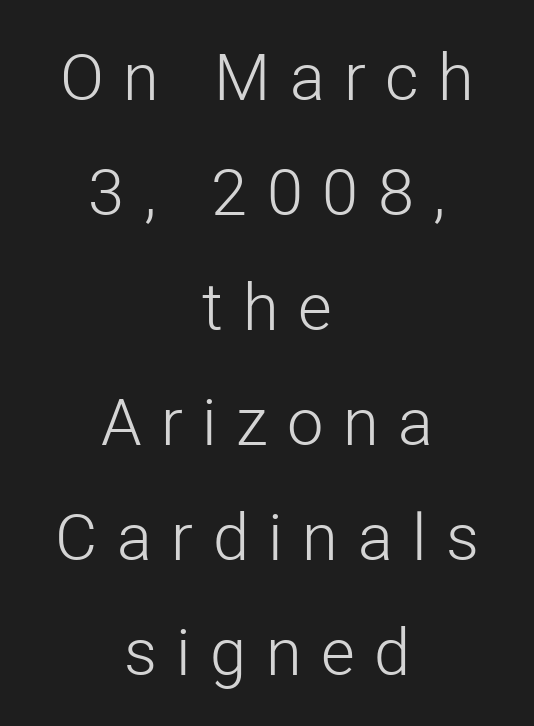
{"serif": "no", "italic": "no", "bold": "no", "weight": "light", "width": "normal", "stroke_contrast": "low", "x_height": "medium", "monospaced": "no", "underline": "no", "align": "center", "line_spacing_ratio": 1.77, "letter_spacing": "wide", "letter_spacing_em": 0.3, "glyph_px": 65}
